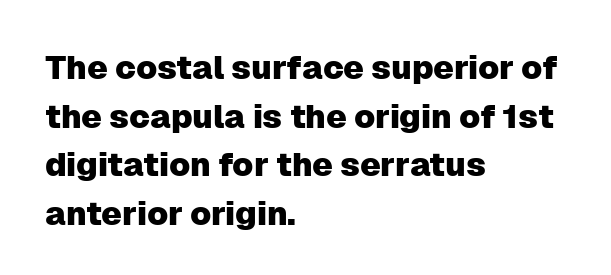
Q: Is the text italic (slanted)? A: No, it is upright.
Q: Is the typeface a serif or a sans-serif typeface? A: Sans-serif.
Q: Is the text underlined? A: No.
Q: How is the paragraph aligned? A: Left-aligned.
Q: Is the spacing between letters normal or unusually wide? A: Normal.
Q: Is the spacing between lines tight, normal or loose? A: Normal.
Q: Width (condensed, normal, or wide)? A: Normal.
Q: Stroke contrast? A: Low.
Q: x-height? A: Medium.
Q: Monospaced? A: No.
